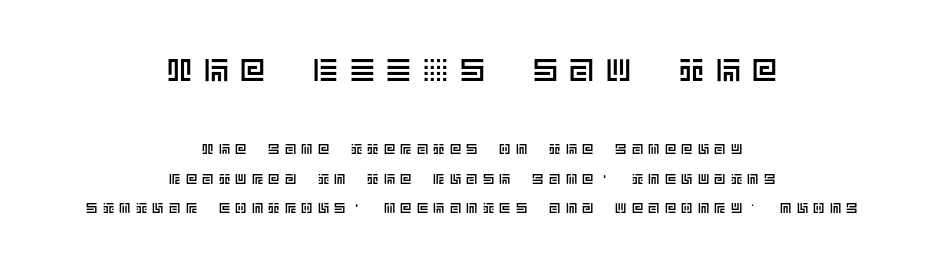
The image shows 31 px text type, upright; set centered, loose line spacing (2.11x), unusually wide letter spacing (+0.38 em), not underlined; the first (top) block is 2.21x larger; a large x-height.
